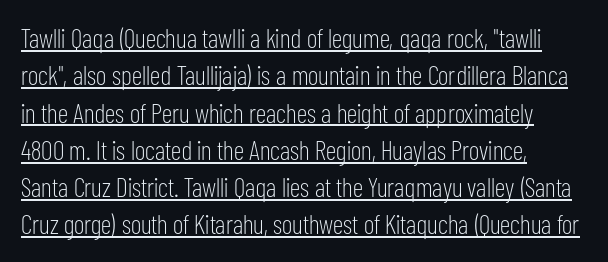
{"italic": "no", "bold": "no", "underline": "yes", "align": "left", "line_spacing": "normal", "line_spacing_ratio": 1.38, "letter_spacing": "normal", "letter_spacing_em": 0.0, "glyph_px": 27}
